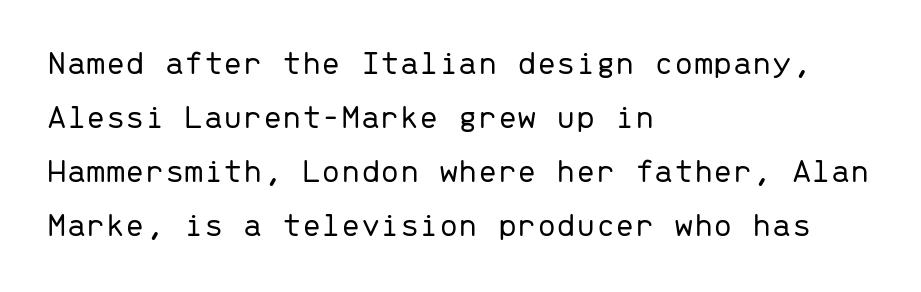
Clear beneath every line of the passage. A normal amount of white space separates one row of letters from the next. What kind of face is this? One without serifs — a sans. The ragged edge is on the right, which tells us the setting is flush left. In terms of letterspacing, this is plain default setting.
